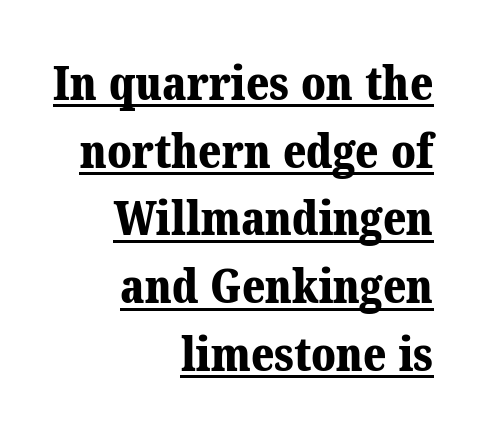
{"serif": "yes", "bold": "yes", "weight": "bold", "width": "normal", "stroke_contrast": "medium", "x_height": "medium", "monospaced": "no", "underline": "yes", "align": "right", "line_spacing": "normal", "line_spacing_ratio": 1.44, "letter_spacing": "normal", "letter_spacing_em": 0.0, "glyph_px": 47}
